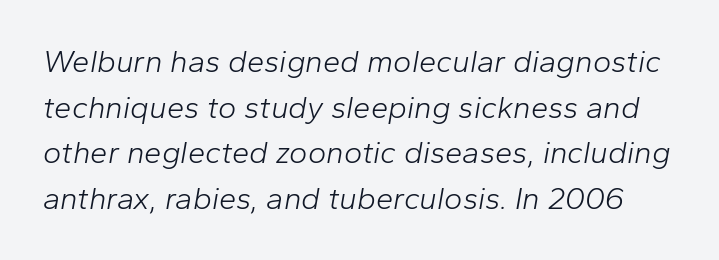
The image shows 31 px light type, italic (leaning right); set normal line spacing (1.47x), normal letter spacing, not underlined; low stroke contrast and a medium x-height.
